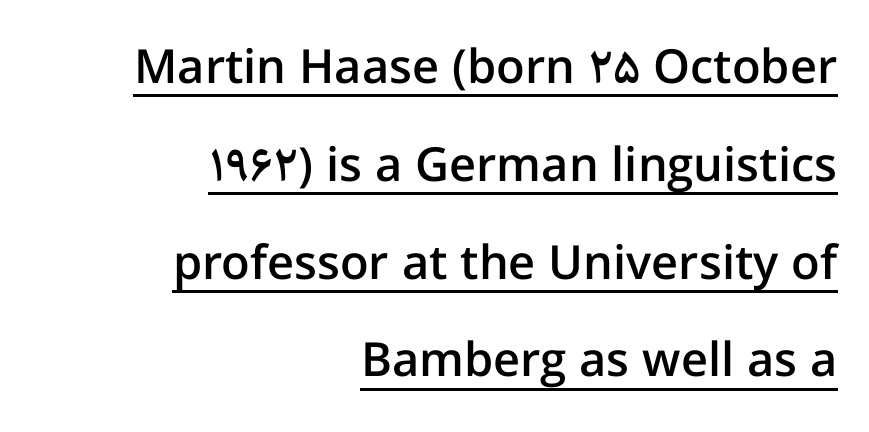
The image shows 47 px semibold sans-serif type, upright; set right-aligned, loose line spacing (2.08x), normal letter spacing, underlined; low stroke contrast and a medium x-height.
